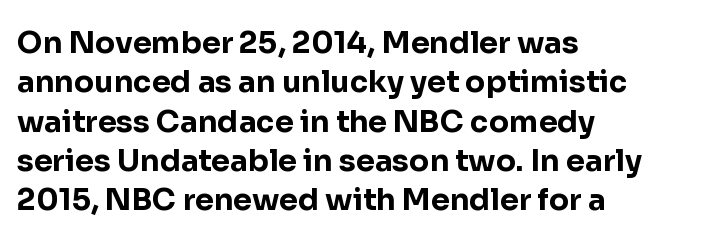
The image shows 30 px bold sans-serif type, upright; set left-aligned, normal line spacing (1.31x), normal letter spacing, not underlined; low stroke contrast and a medium x-height.
